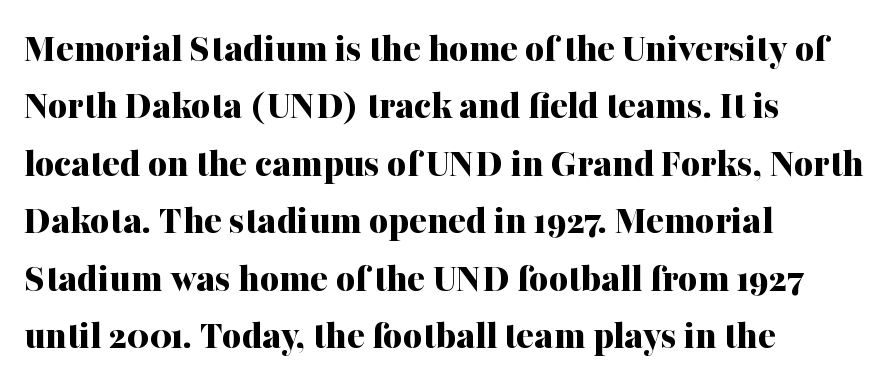
The lines sit at an ordinary, default distance from one another. The typography opts for an upright posture over an oblique one. You can tell from the footed stems that serif type was used. Here the glyphs are tracked normally, forming tight word shapes. Unmarked baselines from the first word to the last.
